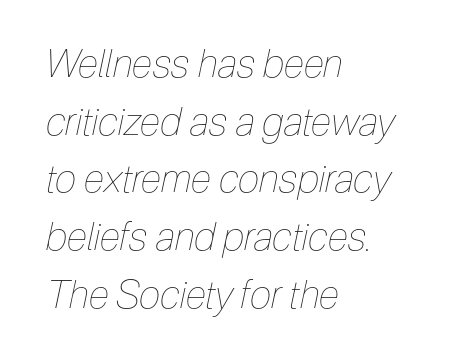
There is no visible air inserted between adjacent glyphs. Notice how the passage keeps a crisp vertical edge on the left only. Tall strokes in this sample are angled rather than plumb. The glyphs are unaccompanied by any horizontal stroke below them. Here the designer chose a conventional face with non-uniform glyph widths.
